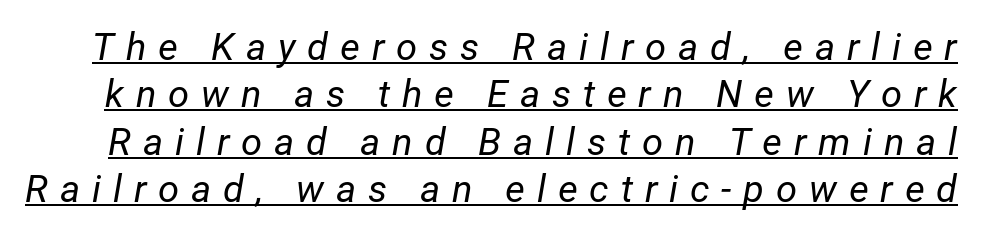
Q: Is the text bold? A: No.
Q: Is the text italic (slanted)? A: Yes, it leans right by about 12 degrees.
Q: Is the text underlined? A: Yes.
Q: Is the spacing between letters normal or unusually wide? A: Unusually wide.
Q: Is the spacing between lines tight, normal or loose? A: Normal.
Q: Width (condensed, normal, or wide)? A: Normal.
Q: Stroke contrast? A: Low.
Q: x-height? A: Medium.
Q: Monospaced? A: No.
